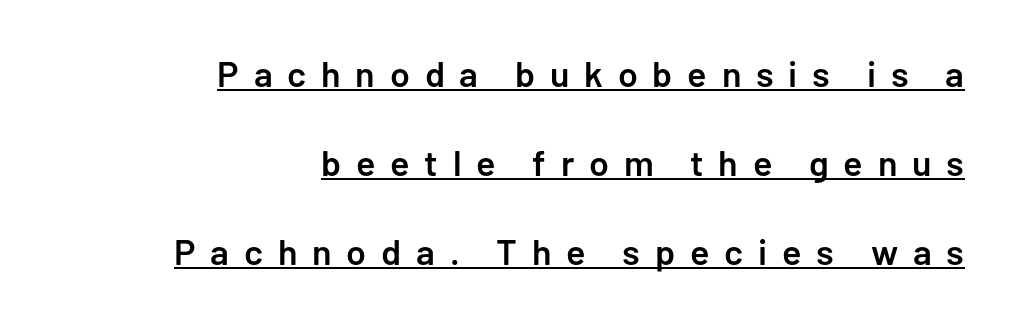
The image shows 36 px semibold sans-serif type, upright; set right-aligned, loose line spacing (2.47x), unusually wide letter spacing (+0.41 em), underlined; low stroke contrast and a medium x-height.
